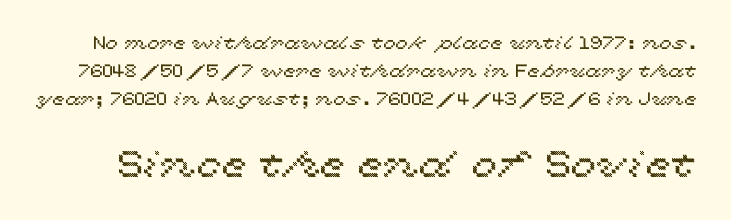
The image shows 37 px wide type; set normal line spacing (1.55x), normal letter spacing, not underlined; the second (bottom) block is 2.06x larger; a medium x-height.
